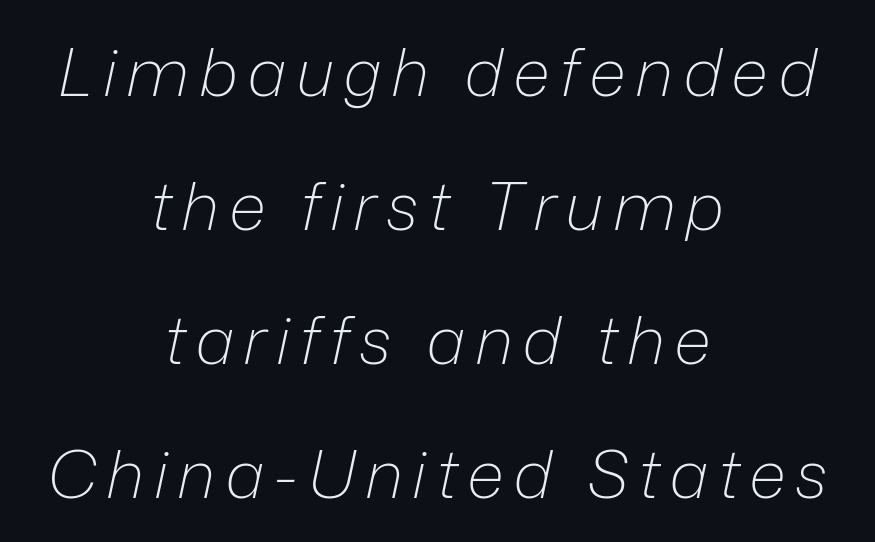
Q: Is the text bold? A: No.
Q: Is the text italic (slanted)? A: Yes, it leans right by about 12 degrees.
Q: Is the text underlined? A: No.
Q: How is the paragraph aligned? A: Centered.
Q: Is the spacing between lines tight, normal or loose? A: Loose.
Q: Width (condensed, normal, or wide)? A: Normal.
Q: Stroke contrast? A: Low.
Q: x-height? A: Medium.
Q: Monospaced? A: No.
